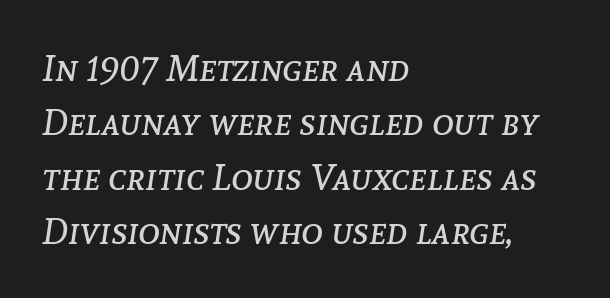
{"italic": "yes", "lean": "right", "slant_degrees": 8, "bold": "no", "weight": "regular", "width": "normal", "stroke_contrast": "low", "x_height": "medium", "monospaced": "no", "underline": "no", "align": "left", "line_spacing": "normal", "line_spacing_ratio": 1.47, "letter_spacing": "normal", "letter_spacing_em": 0.0, "glyph_px": 37}
